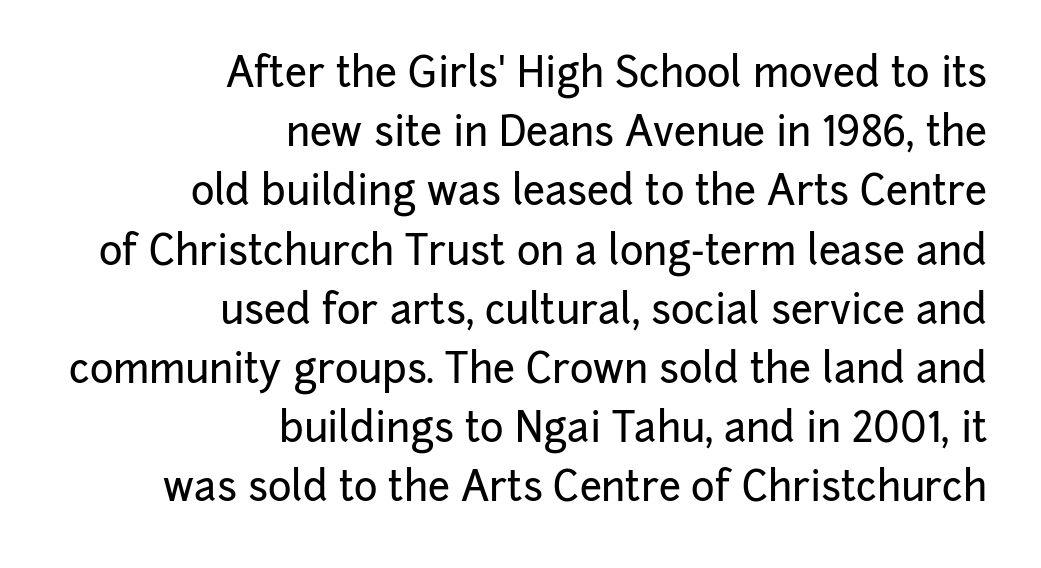
{"serif": "no", "italic": "no", "width": "normal", "stroke_contrast": "low", "x_height": "medium", "monospaced": "no", "underline": "no", "align": "right", "line_spacing": "normal", "line_spacing_ratio": 1.48, "letter_spacing": "normal", "letter_spacing_em": 0.0, "glyph_px": 40}
